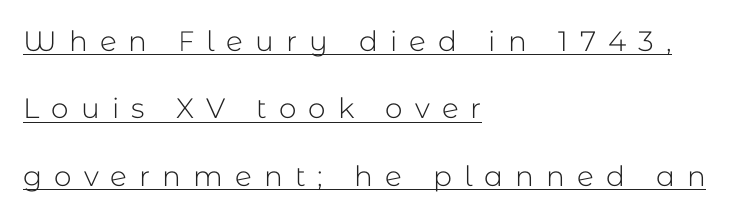
{"serif": "no", "italic": "no", "bold": "no", "weight": "light", "width": "normal", "stroke_contrast": "low", "x_height": "medium", "monospaced": "no", "underline": "yes", "align": "left", "line_spacing": "loose", "line_spacing_ratio": 2.41, "letter_spacing": "wide", "letter_spacing_em": 0.43, "glyph_px": 28}
